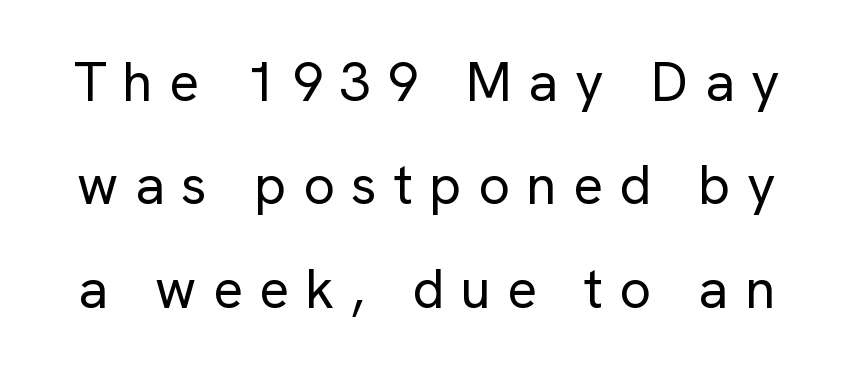
Letters rest on an invisible, unmarked baseline. Think of a printed novel: that variable character pitch is what you see here. Caption: face not bold, strokes unweighted. This is sans-serif lettering, the kind often seen on screens and signage. If you drew a line through each stem, it would be perfectly vertical. Letter spacing: wide.
